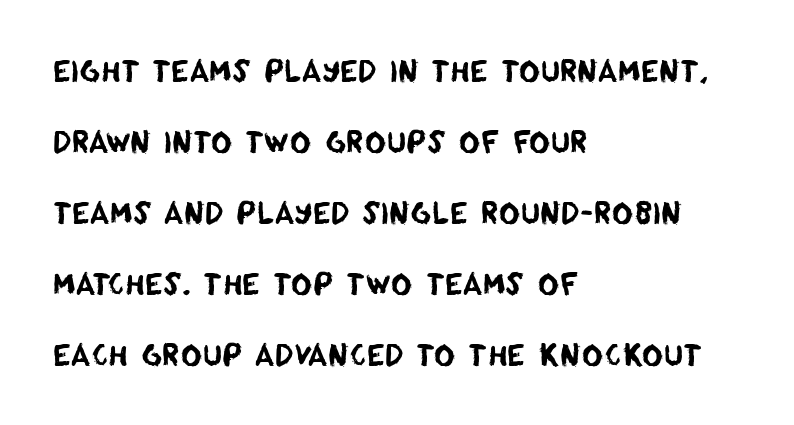
Q: Is the typeface a serif or a sans-serif typeface? A: Sans-serif.
Q: Is the text underlined? A: No.
Q: How is the paragraph aligned? A: Left-aligned.
Q: Is the spacing between letters normal or unusually wide? A: Normal.
Q: Is the spacing between lines tight, normal or loose? A: Loose.
Q: Width (condensed, normal, or wide)? A: Normal.
Q: Stroke contrast? A: Low.
Q: x-height? A: Large.
Q: Monospaced? A: No.
